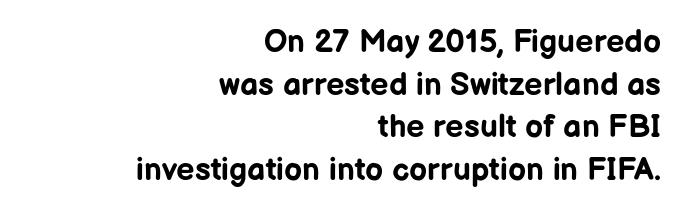
The image shows 32 px bold sans-serif type, upright; set right-aligned, normal line spacing (1.33x), normal letter spacing, not underlined; low stroke contrast and a medium x-height.
